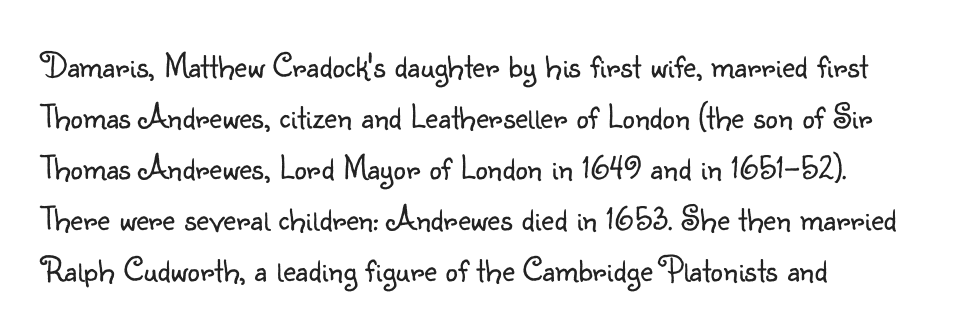
Q: Is the text bold? A: No.
Q: Is the text italic (slanted)? A: No, it is upright.
Q: Is the typeface a serif or a sans-serif typeface? A: Sans-serif.
Q: Is the text underlined? A: No.
Q: How is the paragraph aligned? A: Left-aligned.
Q: Is the spacing between letters normal or unusually wide? A: Normal.
Q: Is the spacing between lines tight, normal or loose? A: Normal.
Q: Width (condensed, normal, or wide)? A: Normal.
Q: Stroke contrast? A: Low.
Q: x-height? A: Small.
Q: Monospaced? A: No.
